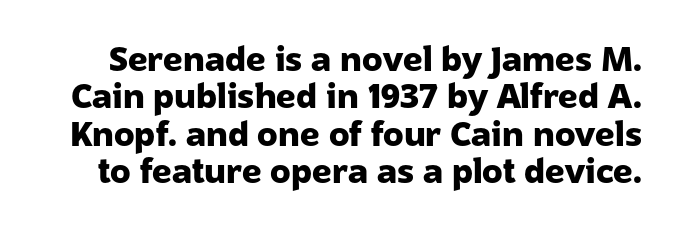
The image shows 34 px heavy sans-serif type, upright; set tight line spacing (1.1x), normal letter spacing, not underlined; low stroke contrast and a medium x-height.
